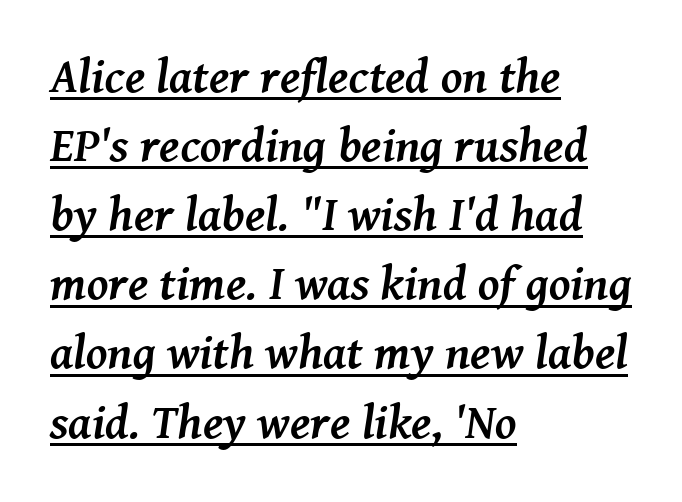
{"serif": "yes", "italic": "yes", "lean": "right", "slant_degrees": 8, "bold": "yes", "weight": "semibold", "width": "normal", "stroke_contrast": "medium", "x_height": "medium", "monospaced": "no", "underline": "yes", "align": "left", "line_spacing": "normal", "line_spacing_ratio": 1.44, "letter_spacing": "normal", "letter_spacing_em": 0.0, "glyph_px": 48}
